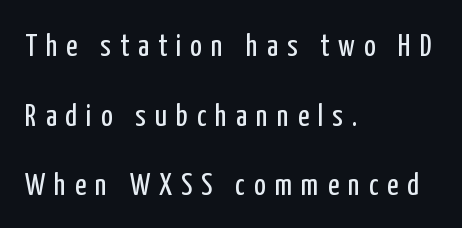
{"serif": "no", "italic": "no", "bold": "no", "weight": "regular", "width": "condensed", "stroke_contrast": "low", "x_height": "medium", "monospaced": "no", "underline": "no", "align": "left", "line_spacing": "loose", "line_spacing_ratio": 2.25, "letter_spacing": "wide", "letter_spacing_em": 0.29, "glyph_px": 31}
